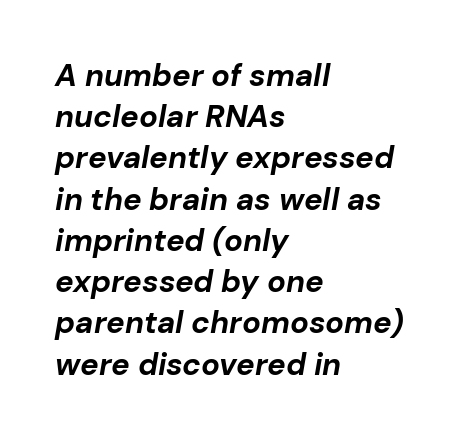
Q: Is the text bold? A: Yes.
Q: Is the text italic (slanted)? A: Yes, it leans right by about 10 degrees.
Q: Is the text underlined? A: No.
Q: How is the paragraph aligned? A: Left-aligned.
Q: Is the spacing between letters normal or unusually wide? A: Normal.
Q: Is the spacing between lines tight, normal or loose? A: Normal.
Q: Width (condensed, normal, or wide)? A: Normal.
Q: Stroke contrast? A: Low.
Q: x-height? A: Medium.
Q: Monospaced? A: No.
